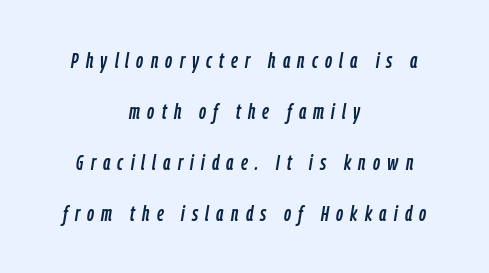
The tracking jumps out immediately: characters are airy and widely separated. Layout note: lines centered. Unmarked baselines from the first word to the last. You can tell it's italic because the verticals aren't actually vertical.
